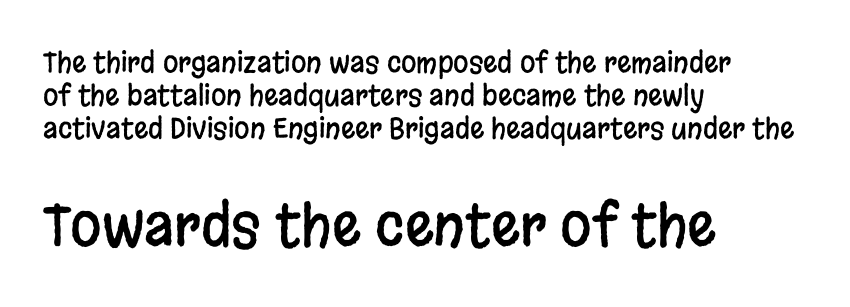
{"serif": "no", "italic": "no", "width": "condensed", "stroke_contrast": "low", "x_height": "large", "monospaced": "no", "underline": "no", "align": "left", "line_spacing_ratio": 1.17, "letter_spacing": "normal", "letter_spacing_em": 0.0, "larger_block": "second", "size_ratio": 2.04, "glyph_px": 57}
